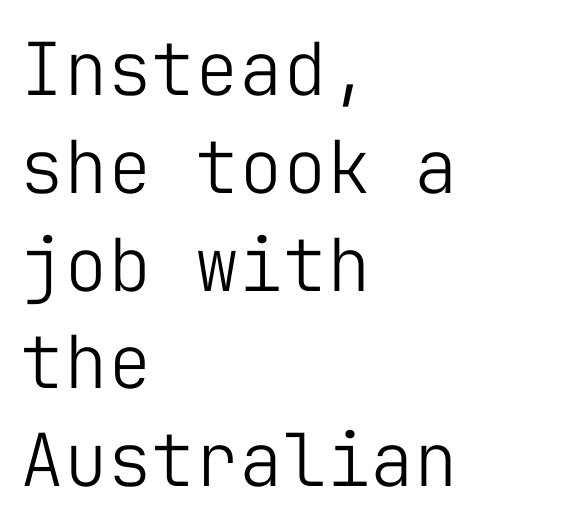
The image shows 73 px light sans-serif type, upright, monospaced; set left-aligned, normal line spacing (1.34x), normal letter spacing, not underlined; low stroke contrast and a medium x-height.
